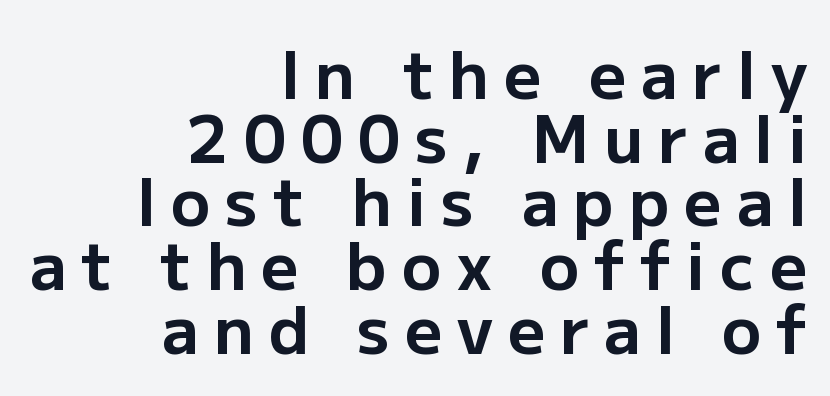
{"serif": "no", "italic": "no", "bold": "yes", "weight": "bold", "width": "normal", "stroke_contrast": "low", "x_height": "medium", "monospaced": "no", "underline": "no", "align": "right", "line_spacing": "tight", "line_spacing_ratio": 0.98, "letter_spacing": "wide", "letter_spacing_em": 0.23, "glyph_px": 65}
